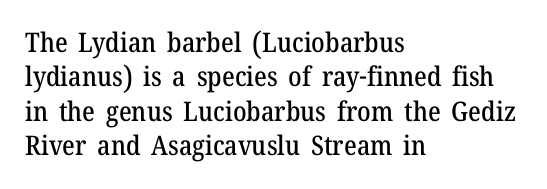
The image shows 27 px text type, upright; set left-aligned, normal line spacing (1.27x), normal letter spacing, not underlined.
